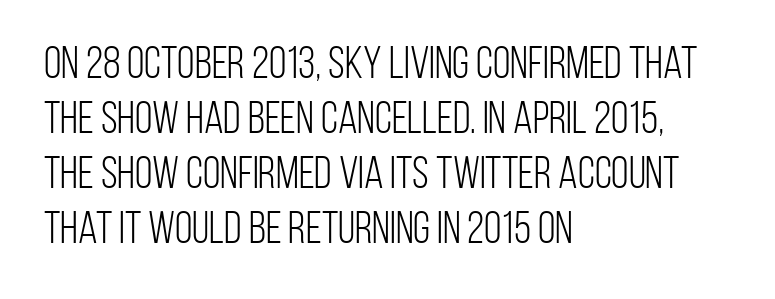
{"serif": "no", "italic": "no", "bold": "no", "weight": "light", "width": "condensed", "stroke_contrast": "low", "x_height": "large", "monospaced": "no", "underline": "no", "align": "left", "line_spacing_ratio": 1.22, "letter_spacing": "normal", "letter_spacing_em": 0.0, "glyph_px": 45}
